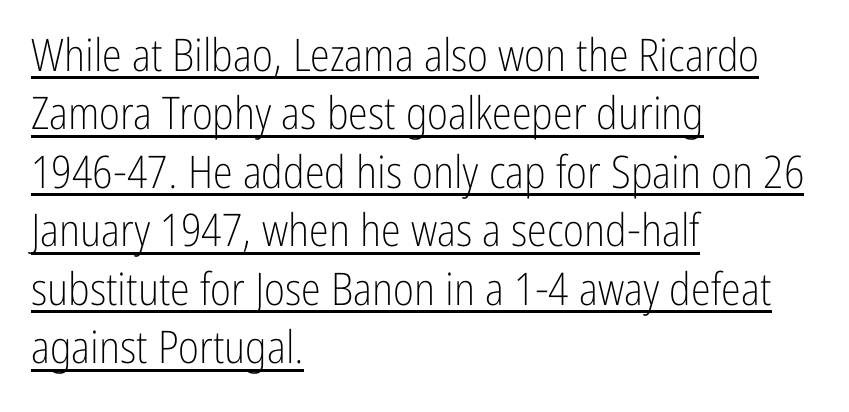
Q: Is the text bold? A: No.
Q: Is the text italic (slanted)? A: No, it is upright.
Q: Is the typeface a serif or a sans-serif typeface? A: Sans-serif.
Q: Is the text underlined? A: Yes.
Q: How is the paragraph aligned? A: Left-aligned.
Q: Is the spacing between letters normal or unusually wide? A: Normal.
Q: Is the spacing between lines tight, normal or loose? A: Normal.
Q: Width (condensed, normal, or wide)? A: Condensed.
Q: Stroke contrast? A: Low.
Q: x-height? A: Medium.
Q: Monospaced? A: No.
